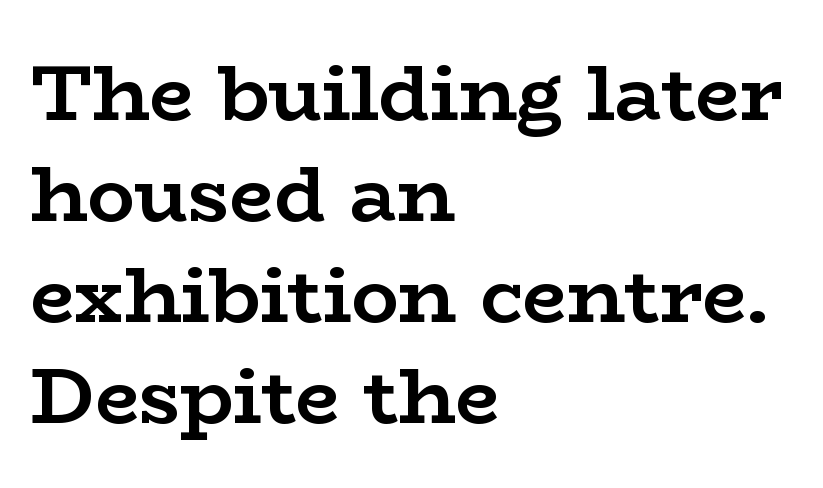
Q: Is the text bold? A: Yes.
Q: Is the text italic (slanted)? A: No, it is upright.
Q: Is the typeface a serif or a sans-serif typeface? A: Serif.
Q: Is the text underlined? A: No.
Q: How is the paragraph aligned? A: Left-aligned.
Q: Is the spacing between letters normal or unusually wide? A: Normal.
Q: Is the spacing between lines tight, normal or loose? A: Normal.
Q: Width (condensed, normal, or wide)? A: Wide.
Q: Stroke contrast? A: Low.
Q: x-height? A: Medium.
Q: Monospaced? A: No.
